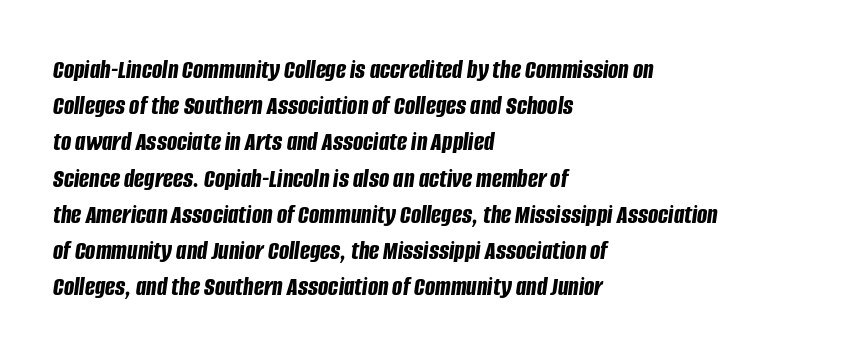
Q: Is the text bold? A: Yes.
Q: Is the text italic (slanted)? A: Yes, it leans right by about 8 degrees.
Q: Is the text underlined? A: No.
Q: How is the paragraph aligned? A: Left-aligned.
Q: Is the spacing between letters normal or unusually wide? A: Normal.
Q: Is the spacing between lines tight, normal or loose? A: Normal.
